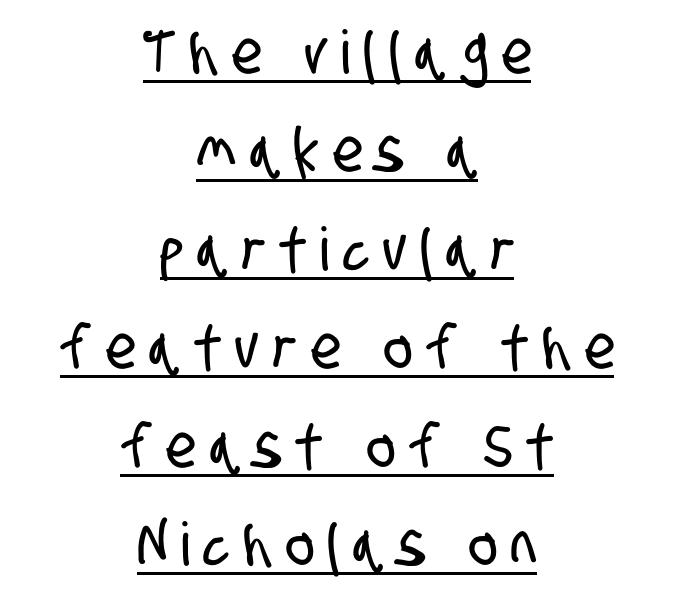
{"serif": "no", "width": "condensed", "stroke_contrast": "low", "x_height": "large", "monospaced": "no", "underline": "yes", "align": "center", "line_spacing": "normal", "line_spacing_ratio": 1.64, "letter_spacing": "wide", "letter_spacing_em": 0.24, "glyph_px": 60}
